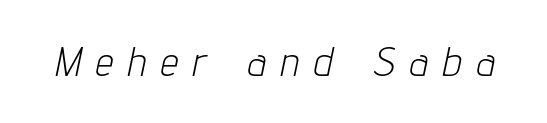
{"italic": "yes", "lean": "right", "slant_degrees": 12, "bold": "no", "weight": "light", "width": "condensed", "stroke_contrast": "low", "x_height": "medium", "monospaced": "no", "underline": "no", "letter_spacing": "wide", "letter_spacing_em": 0.38, "glyph_px": 40}
